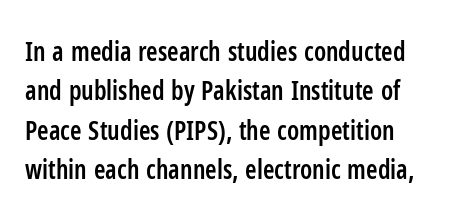
Layout note: lines flush left. The rendering uses a moderate line-height, typical for paragraphs. The typography opts for an upright posture over an oblique one. Weight check: semibold — heavier than regular, not quite bold. The area under the type is left untouched.
